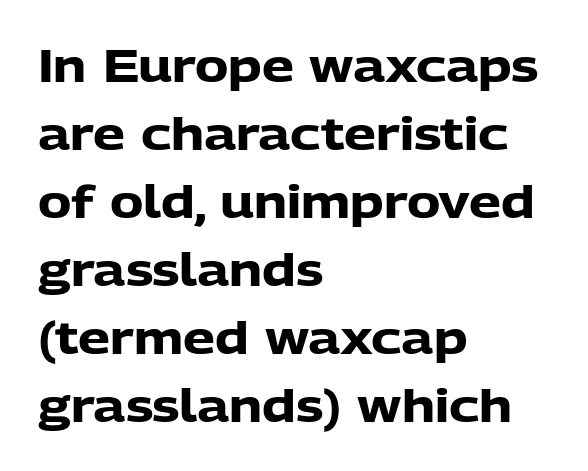
{"serif": "no", "italic": "no", "bold": "yes", "weight": "heavy", "width": "normal", "stroke_contrast": "low", "x_height": "medium", "monospaced": "no", "underline": "no", "align": "left", "line_spacing": "normal", "line_spacing_ratio": 1.51, "letter_spacing": "normal", "letter_spacing_em": 0.0, "glyph_px": 45}
